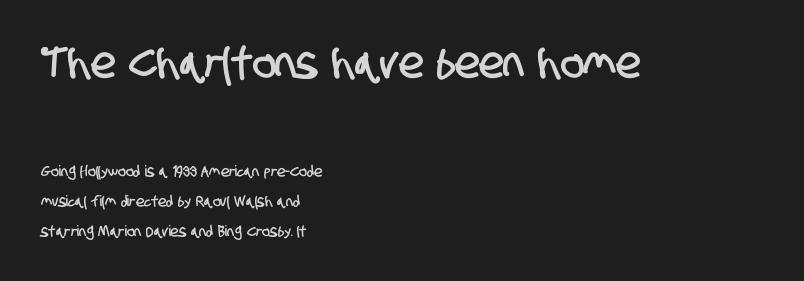
Any mark beneath the type? The region is blank. The typesetter chose a ragged-right arrangement here. You could fit nearly another row in the gap between these rows. Tracking value appears to be zero — textbook default spacing.
